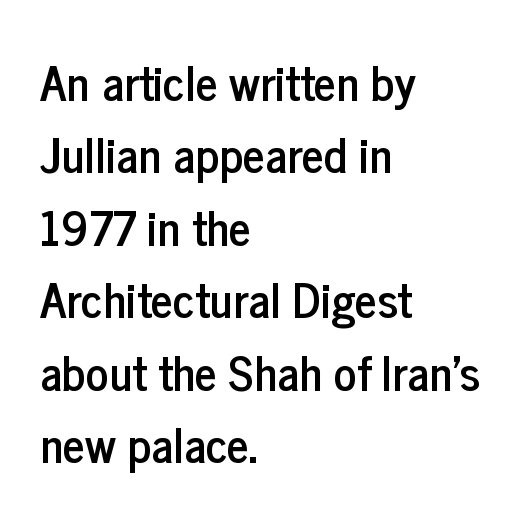
Q: Is the text italic (slanted)? A: No, it is upright.
Q: Is the typeface a serif or a sans-serif typeface? A: Sans-serif.
Q: Is the text underlined? A: No.
Q: How is the paragraph aligned? A: Left-aligned.
Q: Is the spacing between letters normal or unusually wide? A: Normal.
Q: Is the spacing between lines tight, normal or loose? A: Normal.
Q: Width (condensed, normal, or wide)? A: Condensed.
Q: Stroke contrast? A: Low.
Q: x-height? A: Medium.
Q: Monospaced? A: No.
